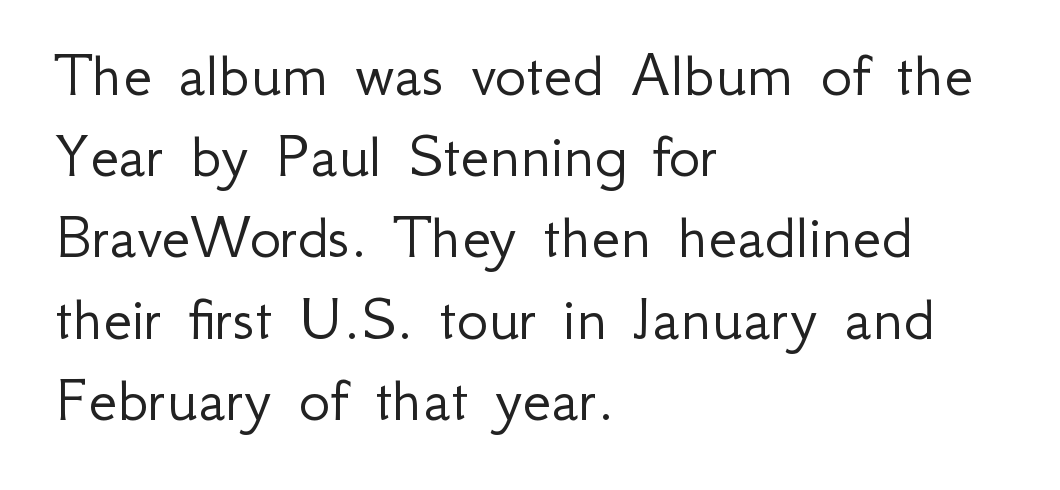
Posture: vertical. This rendering features lettering with no underline. A typesetter would label this face a sans. The face used here is proportionally spaced, like ordinary book or web type. You could call the tracking neutral — neither tight nor loose.
